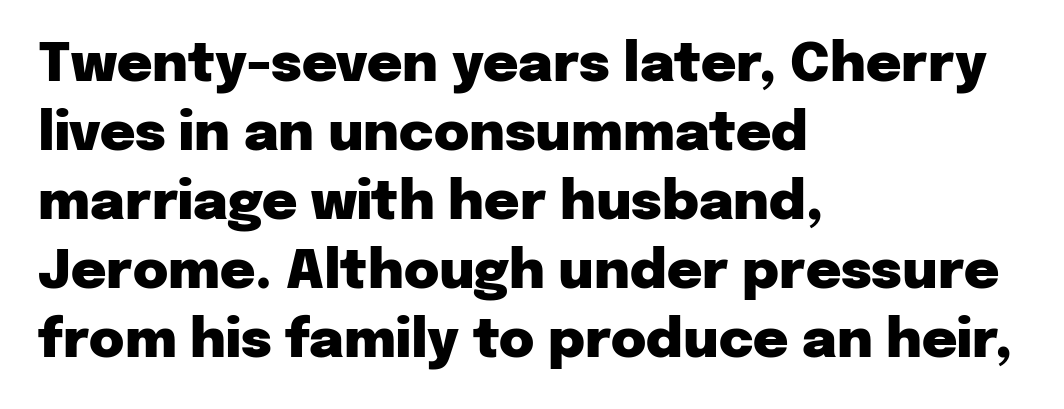
Q: Is the text bold? A: Yes.
Q: Is the text italic (slanted)? A: No, it is upright.
Q: Is the typeface a serif or a sans-serif typeface? A: Sans-serif.
Q: Is the text underlined? A: No.
Q: How is the paragraph aligned? A: Left-aligned.
Q: Is the spacing between letters normal or unusually wide? A: Normal.
Q: Is the spacing between lines tight, normal or loose? A: Normal.
Q: Width (condensed, normal, or wide)? A: Normal.
Q: Stroke contrast? A: Low.
Q: x-height? A: Medium.
Q: Monospaced? A: No.
